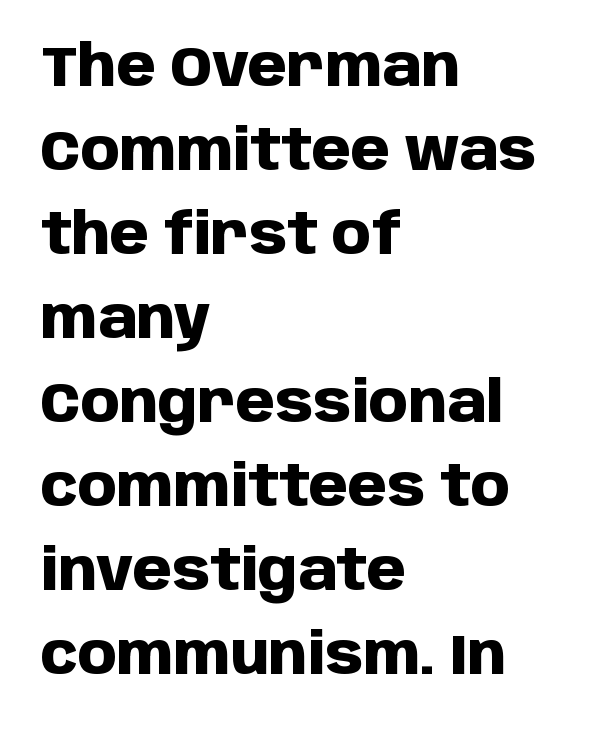
Q: Is the text bold? A: Yes.
Q: Is the text italic (slanted)? A: No, it is upright.
Q: Is the typeface a serif or a sans-serif typeface? A: Sans-serif.
Q: Is the text underlined? A: No.
Q: How is the paragraph aligned? A: Left-aligned.
Q: Is the spacing between letters normal or unusually wide? A: Normal.
Q: Is the spacing between lines tight, normal or loose? A: Normal.
Q: Width (condensed, normal, or wide)? A: Normal.
Q: Stroke contrast? A: Low.
Q: x-height? A: Large.
Q: Monospaced? A: No.
